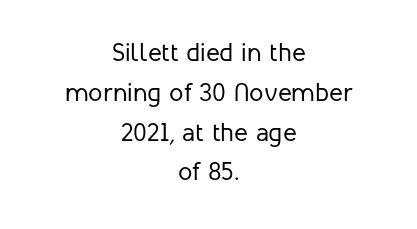
Q: Is the text bold? A: No.
Q: Is the text italic (slanted)? A: No, it is upright.
Q: Is the text underlined? A: No.
Q: How is the paragraph aligned? A: Centered.
Q: Is the spacing between letters normal or unusually wide? A: Normal.
Q: Is the spacing between lines tight, normal or loose? A: Normal.
